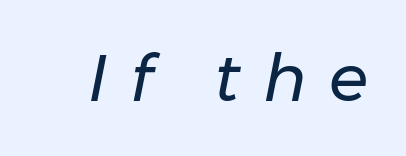
The font sits on the lighter half of the weight spectrum, regular included. The passage shown is typed in a proportional face where columns would drift. Would a proofreader flag this as italicized? Yes. In terms of letterspacing, this is a distinctly airy, spread setting. Decoration check: the copy has no underline.
